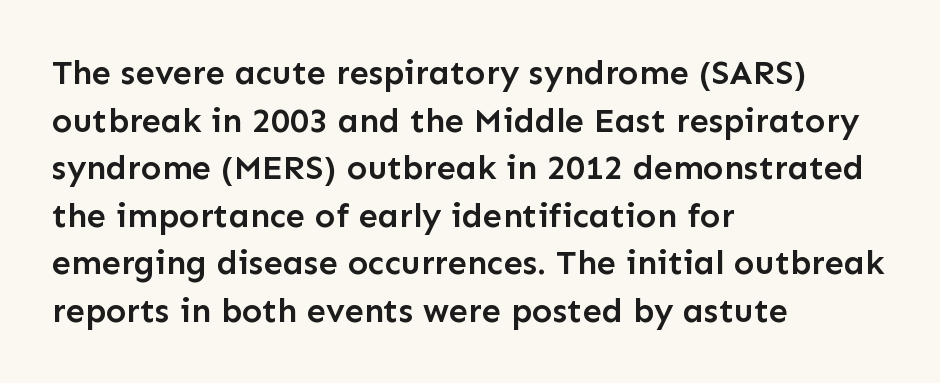
The image shows 34 px semibold sans-serif type, upright; set left-aligned, normal line spacing (1.4x), normal letter spacing, not underlined; low stroke contrast and a medium x-height.
